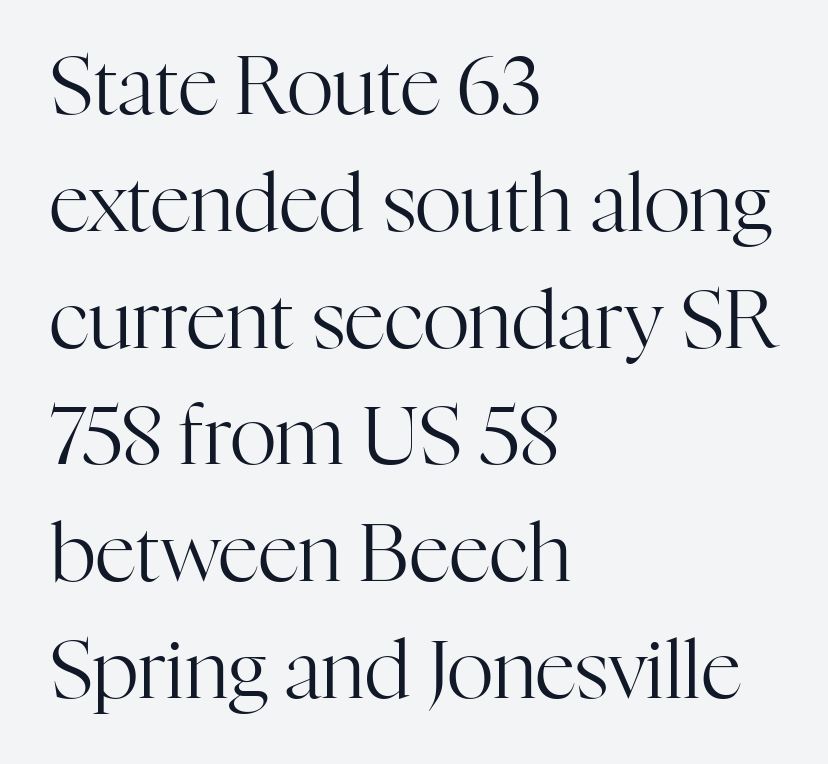
When letters stand straight like this, we call the style roman or upright. The letters advance in unequal steps, a hallmark of proportional type. The compositor pushed each line to the left boundary. The text was rendered using a seriffed face with decorative stroke endings.
